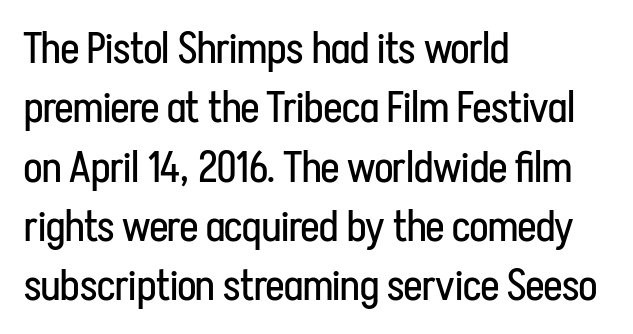
{"serif": "no", "italic": "no", "bold": "no", "weight": "regular", "width": "condensed", "stroke_contrast": "low", "x_height": "medium", "monospaced": "no", "underline": "no", "align": "left", "line_spacing": "normal", "line_spacing_ratio": 1.38, "letter_spacing": "normal", "letter_spacing_em": 0.0, "glyph_px": 43}
